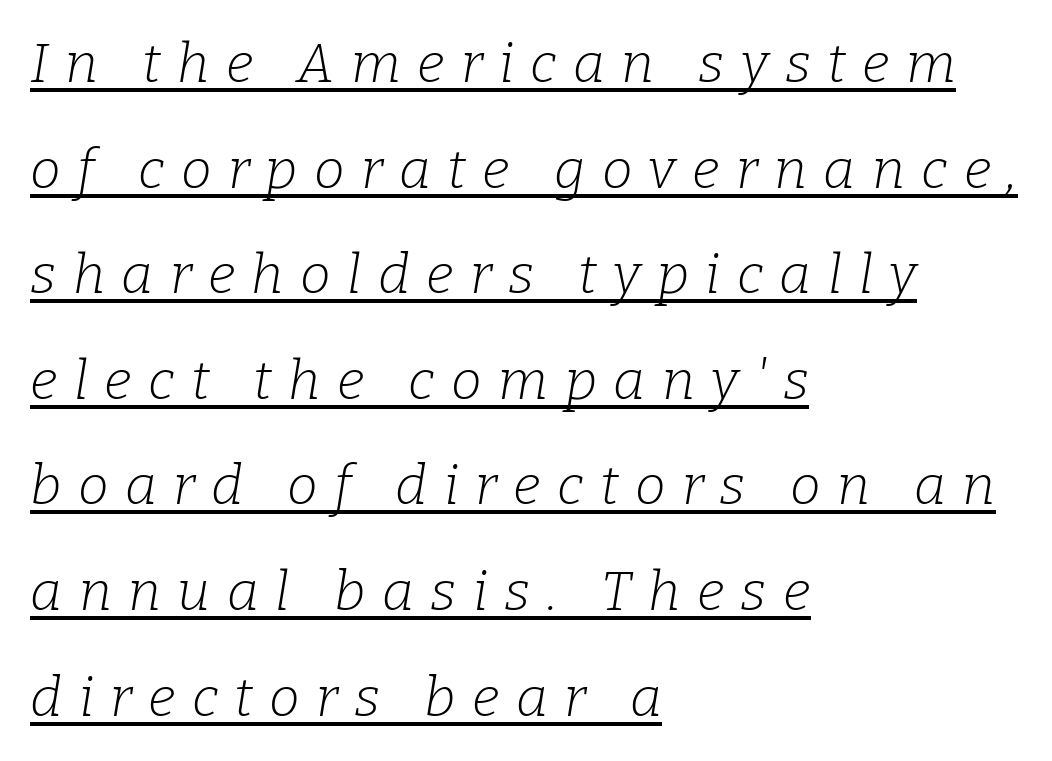
Observe the wide spacing: letters keep a clear distance from each other. The vertical gap from one line to the next is large. Weight: not bold — regular or lighter. The rendering uses natural spacing where letterforms have individual widths. The passage shown leans; its letterforms are oblique.
